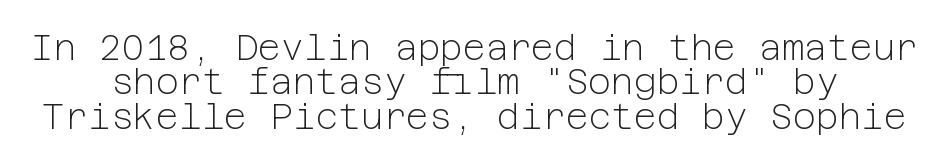
In terms of letterspacing, this is plain default setting. No letter is thick-stroked: the sample isn't bold. The type sits square on the baseline with zero lean. In terms of leading, this rendering errs on the cramped side.
